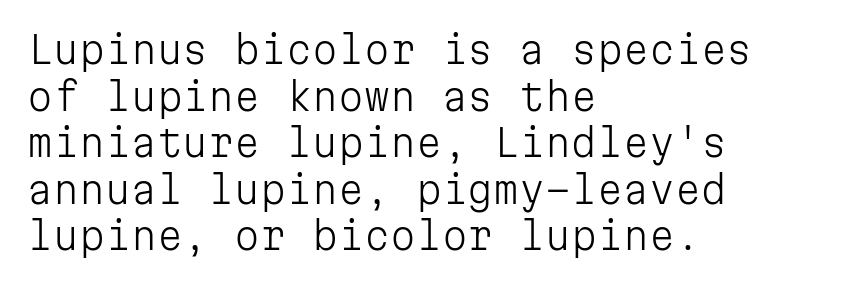
Is the type heavy? It reads as light-to-regular instead. Characters follow at the spacing the type designer built in. The rendering uses typewriter-style spacing with identical character cells. Every stem runs plumb, perpendicular to the baseline.
